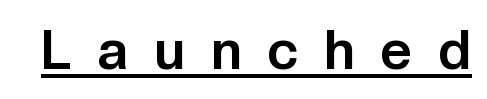
The image shows 55 px bold sans-serif type, upright; set unusually wide letter spacing (+0.48 em), underlined; low stroke contrast and a medium x-height.
